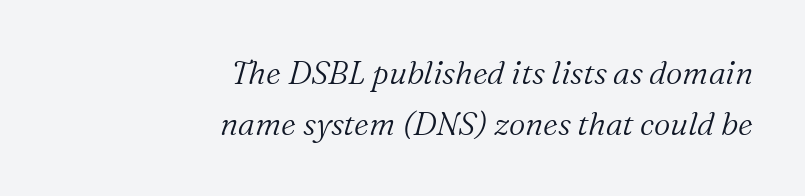
Q: Is the text bold? A: No.
Q: Is the text italic (slanted)? A: Yes, it leans right by about 16 degrees.
Q: Is the typeface a serif or a sans-serif typeface? A: Serif.
Q: Is the text underlined? A: No.
Q: How is the paragraph aligned? A: Right-aligned.
Q: Is the spacing between letters normal or unusually wide? A: Normal.
Q: Is the spacing between lines tight, normal or loose? A: Normal.
Q: Width (condensed, normal, or wide)? A: Normal.
Q: Stroke contrast? A: Medium.
Q: x-height? A: Medium.
Q: Monospaced? A: No.
